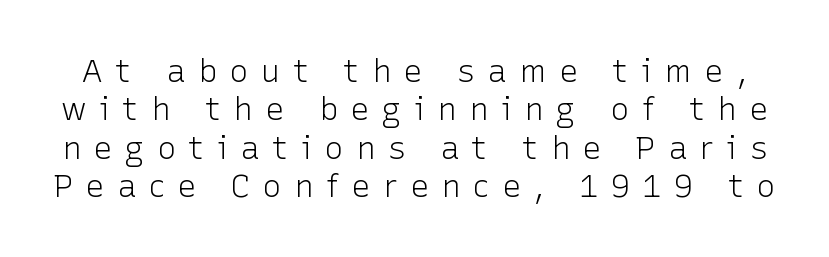
{"serif": "no", "italic": "no", "bold": "no", "weight": "light", "width": "normal", "stroke_contrast": "low", "x_height": "medium", "monospaced": "no", "underline": "no", "line_spacing_ratio": 1.2, "letter_spacing": "wide", "letter_spacing_em": 0.39, "glyph_px": 32}
